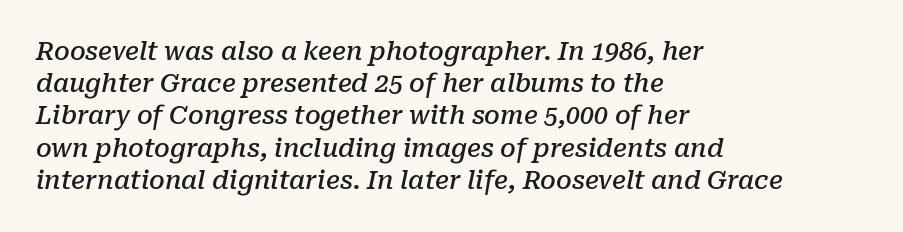
Q: Is the text bold? A: Semi-bold.
Q: Is the text italic (slanted)? A: Yes, it leans right by about 10 degrees.
Q: Is the text underlined? A: No.
Q: How is the paragraph aligned? A: Left-aligned.
Q: Is the spacing between letters normal or unusually wide? A: Normal.
Q: Is the spacing between lines tight, normal or loose? A: Normal.
